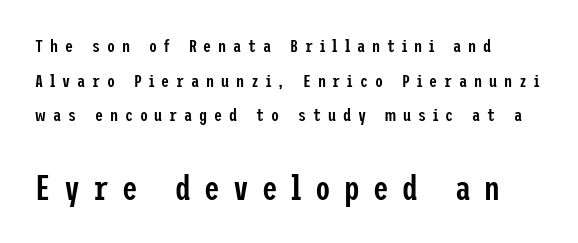
Q: Is the text bold? A: Semi-bold.
Q: Is the text italic (slanted)? A: No, it is upright.
Q: Is the typeface a serif or a sans-serif typeface? A: Sans-serif.
Q: Is the text underlined? A: No.
Q: How is the paragraph aligned? A: Left-aligned.
Q: Is the spacing between letters normal or unusually wide? A: Unusually wide.
Q: Is the spacing between lines tight, normal or loose? A: Loose.
Q: Which block of text is set in a larger size, the first (top) or the second (bottom)? A: The second (bottom) one.
Q: Width (condensed, normal, or wide)? A: Condensed.
Q: Stroke contrast? A: Low.
Q: x-height? A: Medium.
